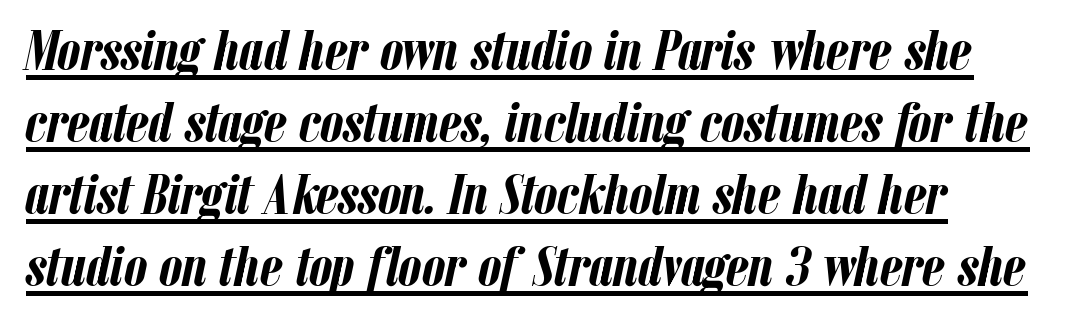
Caption: standard tracking, unaltered. Honestly, the underline is the first thing you notice here. The face used here is proportionally spaced, like ordinary book or web type. Slant detected: the letters are inclined.
